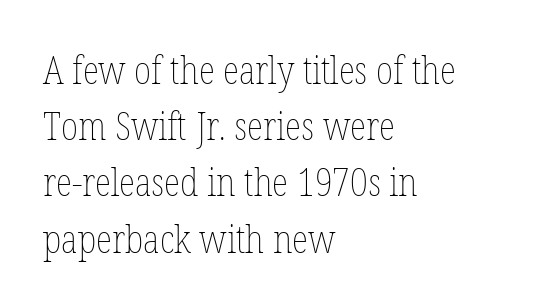
One-word summary of the alignment: left. A typesetter would call this proportional, since set widths differ per character. The lines sit at an ordinary, default distance from one another. The characters are drawn with everyday or finer stroke widths. Check under the words: just untouched page.
